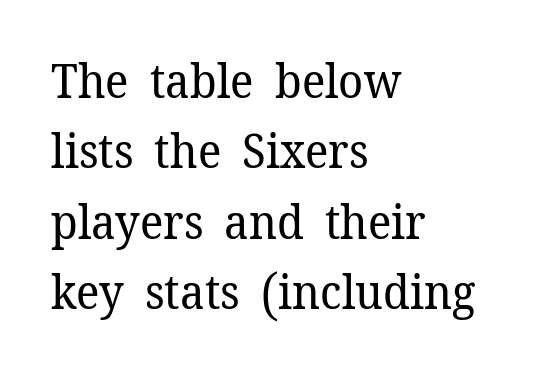
The image shows 47 px regular-weight serif type, upright; set left-aligned, normal line spacing (1.5x), normal letter spacing, not underlined; low stroke contrast and a medium x-height.
